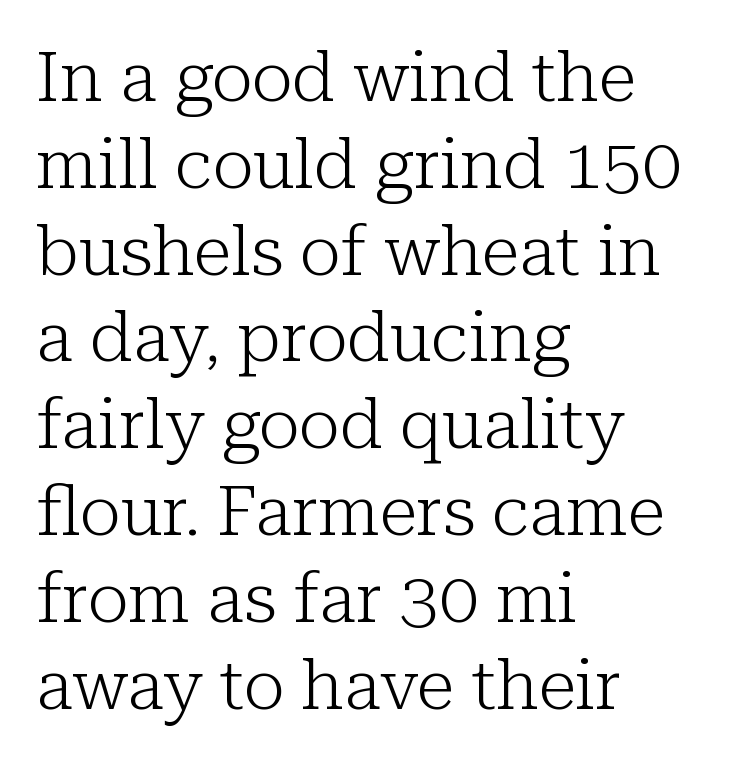
{"serif": "yes", "italic": "no", "bold": "no", "weight": "light", "width": "normal", "stroke_contrast": "low", "x_height": "medium", "monospaced": "no", "underline": "no", "align": "left", "line_spacing_ratio": 1.24, "letter_spacing": "normal", "letter_spacing_em": 0.0, "glyph_px": 70}
